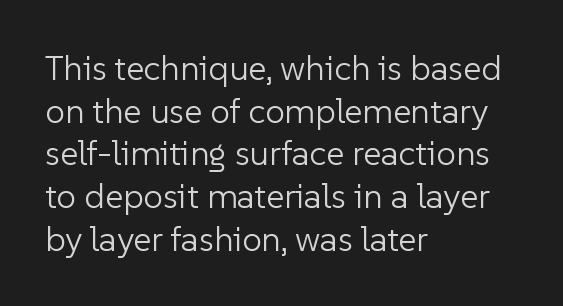
Q: Is the text bold? A: No.
Q: Is the text italic (slanted)? A: No, it is upright.
Q: Is the typeface a serif or a sans-serif typeface? A: Sans-serif.
Q: Is the text underlined? A: No.
Q: How is the paragraph aligned? A: Left-aligned.
Q: Is the spacing between letters normal or unusually wide? A: Normal.
Q: Width (condensed, normal, or wide)? A: Normal.
Q: Stroke contrast? A: Low.
Q: x-height? A: Medium.
Q: Monospaced? A: No.
